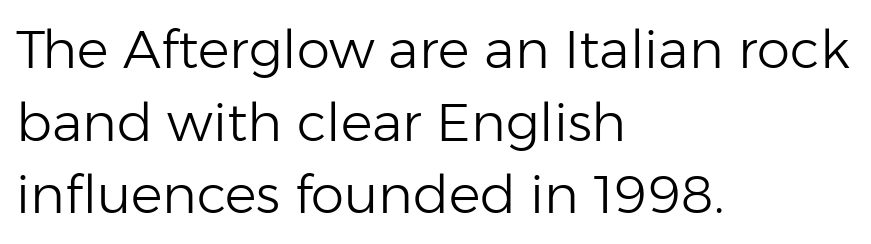
The letters carry no serifs — their stems end cleanly without finishing strokes. This is roman type, the default non-slanted kind. Beneath every word, the page is bare. These lines are rendered in a variable-pitch font. Unbolded letterforms with no extra heft. The gaps between neighbouring characters are ordinary and unremarkable.
